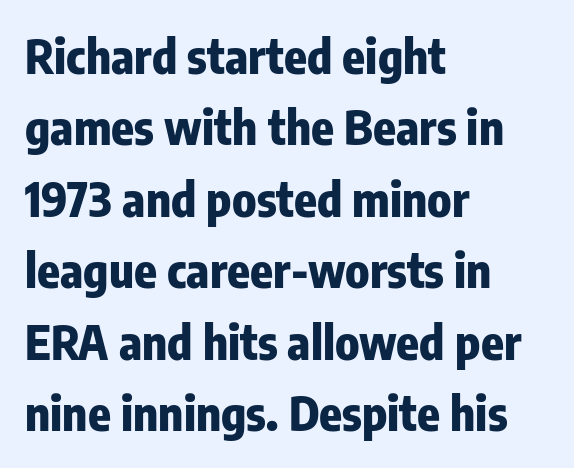
A sans-serif font was chosen for this passage. The type sits square on the baseline with zero lean. Has an underline been added? It has not. All the whitespace from short lines collects on the right. Leading: standard.
